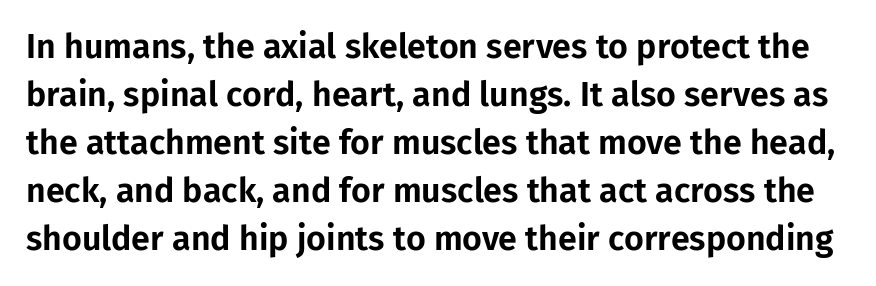
Look at the tracking — it's just the regular setting, nothing added. Notice how the stems are strictly vertical — no italics here. Note the varied advance widths — an 'i' is clearly narrower than an 'm'. Lines of text with bare space underneath. In terms of leading, this rendering sits right in the middle. Typographically, this falls in the sans-serif category.
